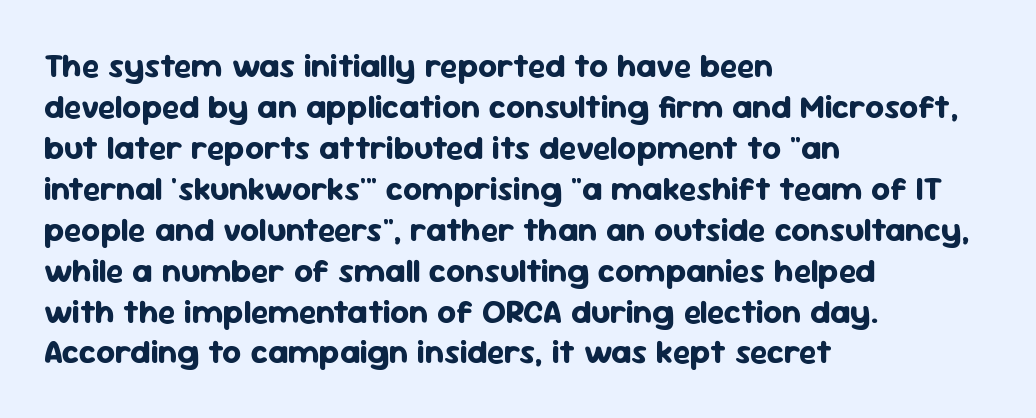
The image shows 33 px bold sans-serif type, upright; set left-aligned, line spacing 1.24x, normal letter spacing, not underlined; low stroke contrast and a medium x-height.
